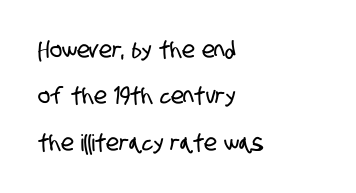
{"underline": "no", "align": "left", "line_spacing": "loose", "line_spacing_ratio": 2.02, "letter_spacing": "normal", "letter_spacing_em": 0.0, "glyph_px": 23}
